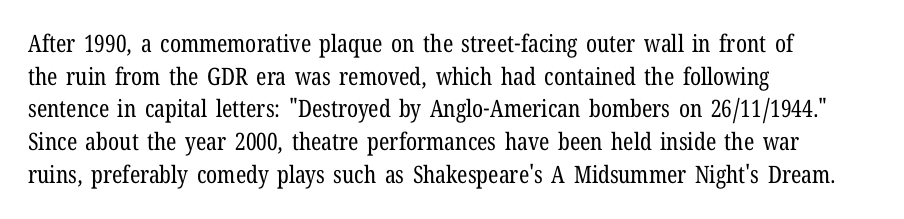
Q: Is the text bold? A: No.
Q: Is the text italic (slanted)? A: No, it is upright.
Q: Is the text underlined? A: No.
Q: How is the paragraph aligned? A: Left-aligned.
Q: Is the spacing between letters normal or unusually wide? A: Normal.
Q: Is the spacing between lines tight, normal or loose? A: Normal.
